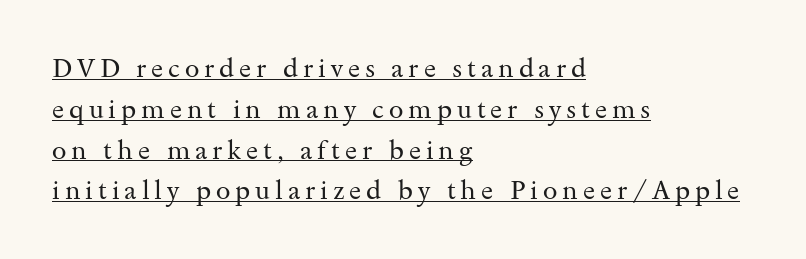
Q: Is the text bold? A: No.
Q: Is the text italic (slanted)? A: No, it is upright.
Q: Is the text underlined? A: Yes.
Q: How is the paragraph aligned? A: Left-aligned.
Q: Is the spacing between lines tight, normal or loose? A: Normal.
